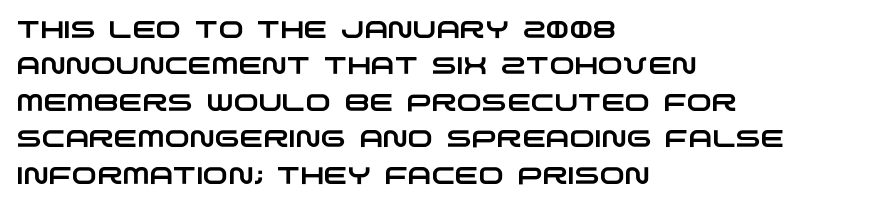
{"underline": "no", "align": "left", "line_spacing": "normal", "line_spacing_ratio": 1.52, "letter_spacing": "normal", "letter_spacing_em": 0.0, "glyph_px": 24}
